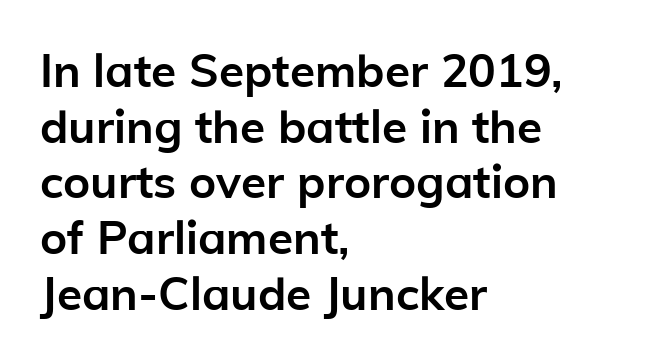
Q: Is the text bold? A: Yes.
Q: Is the text italic (slanted)? A: No, it is upright.
Q: Is the typeface a serif or a sans-serif typeface? A: Sans-serif.
Q: Is the text underlined? A: No.
Q: How is the paragraph aligned? A: Left-aligned.
Q: Is the spacing between letters normal or unusually wide? A: Normal.
Q: Width (condensed, normal, or wide)? A: Normal.
Q: Stroke contrast? A: Low.
Q: x-height? A: Medium.
Q: Monospaced? A: No.
